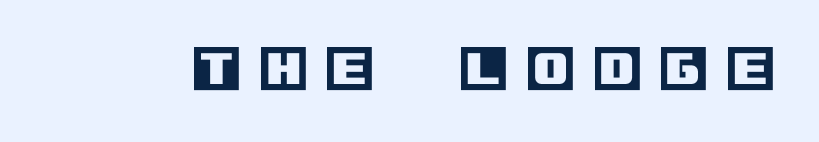
The image shows 50 px text type, upright; set unusually wide letter spacing (+0.36 em), not underlined; a large x-height.
